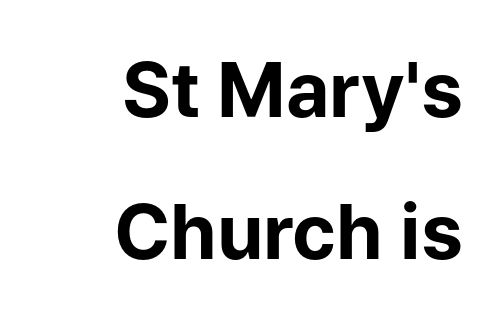
The image shows 75 px bold sans-serif type, upright; set right-aligned, loose line spacing (1.9x), normal letter spacing, not underlined; low stroke contrast and a medium x-height.
